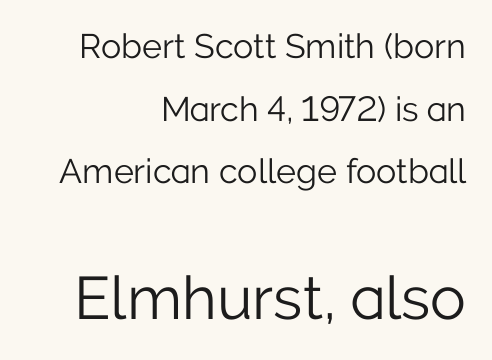
The image shows 60 px light sans-serif type, upright; set right-aligned, line spacing 1.84x, normal letter spacing, not underlined; the second (bottom) block is 1.76x larger; low stroke contrast and a medium x-height.
